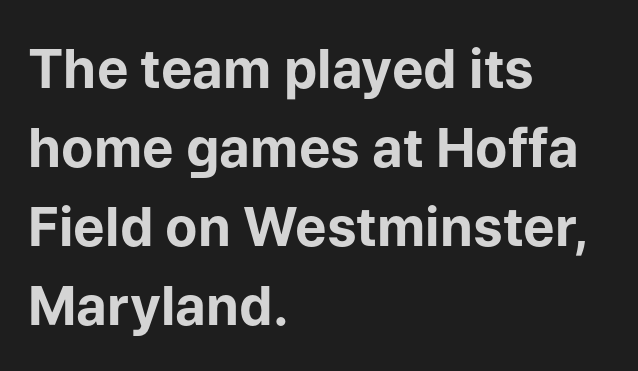
The image shows 53 px bold sans-serif type, upright; set left-aligned, normal line spacing (1.49x), normal letter spacing, not underlined; low stroke contrast and a medium x-height.
